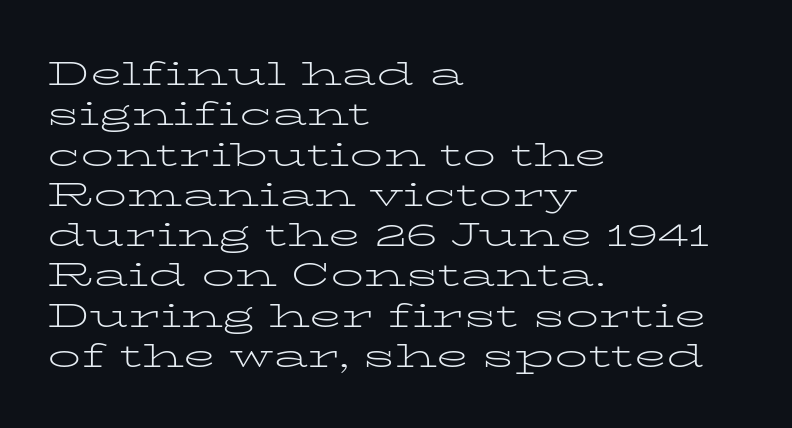
{"serif": "yes", "italic": "no", "bold": "no", "weight": "light", "width": "wide", "stroke_contrast": "low", "x_height": "medium", "monospaced": "no", "underline": "no", "align": "left", "line_spacing_ratio": 1.22, "letter_spacing": "normal", "letter_spacing_em": 0.0, "glyph_px": 33}
